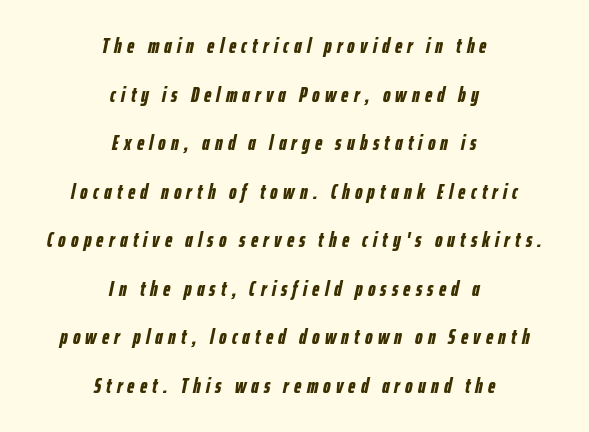
The image shows 21 px bold type, italic (leaning right); set centered, loose line spacing (2.31x), unusually wide letter spacing (+0.25 em), not underlined.
